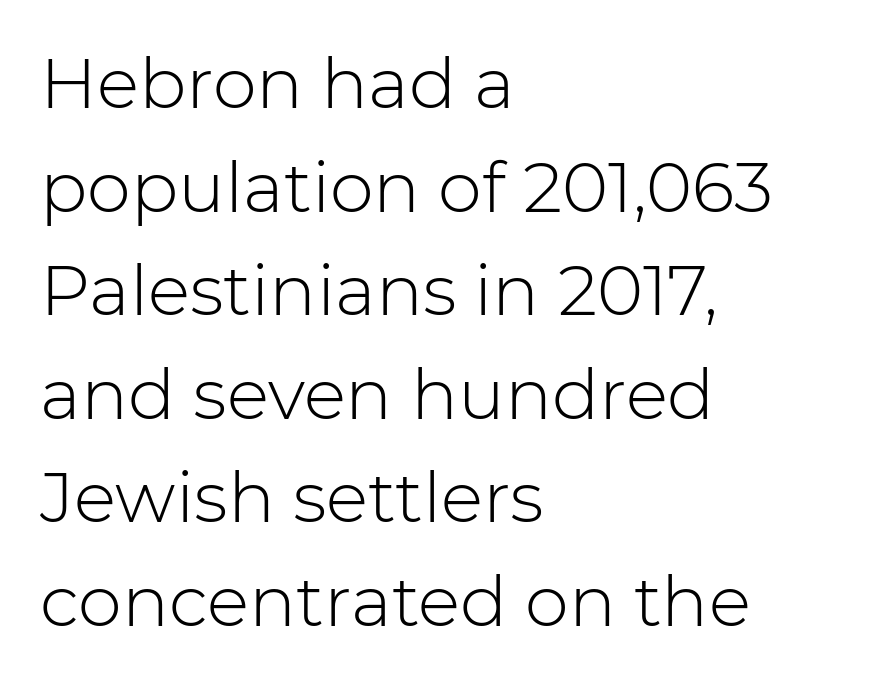
The image shows 70 px light sans-serif type, upright; set left-aligned, normal line spacing (1.48x), normal letter spacing, not underlined; low stroke contrast and a medium x-height.
